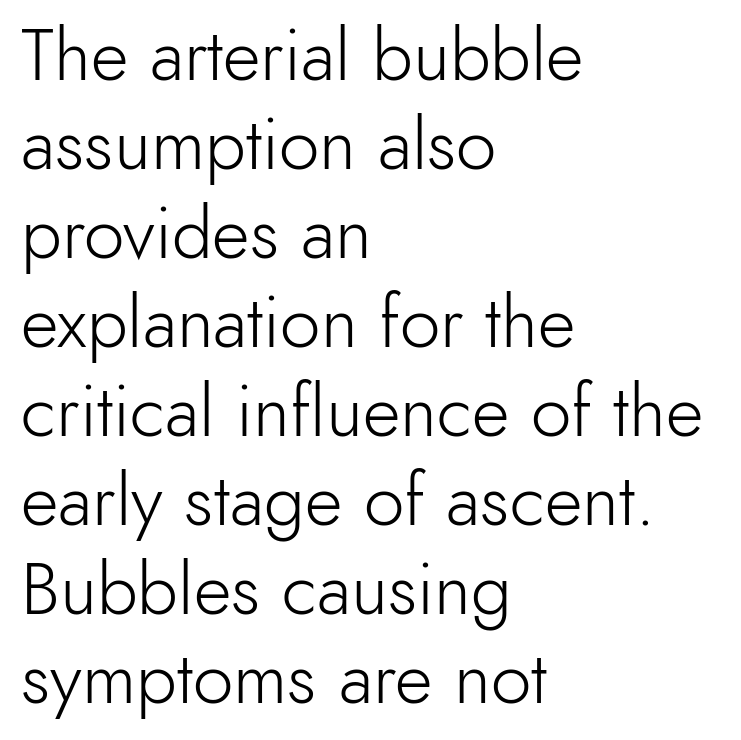
{"serif": "no", "italic": "no", "bold": "no", "weight": "light", "width": "normal", "x_height": "small", "monospaced": "no", "underline": "no", "align": "left", "line_spacing_ratio": 1.22, "letter_spacing": "normal", "letter_spacing_em": 0.0, "glyph_px": 73}
